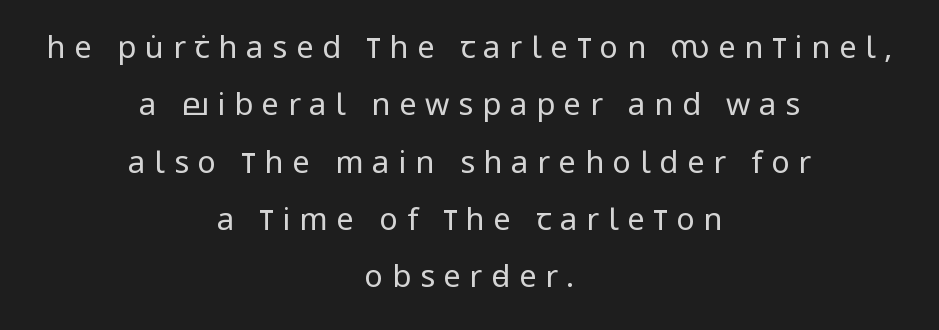
You can tell from the bare stems that sans-serif type was used. Is this a fixed-width face? No — the glyphs have proportional, varying widths. Compared with a typical body face, this is equally light or lighter still. Characters remain perfectly vertical along every line. The rendering positions every line midway between the sides. The rendering inserts visible extra space after every character.
